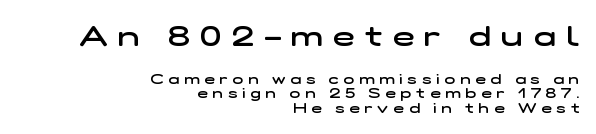
{"serif": "no", "bold": "semi", "weight": "semibold", "width": "wide", "stroke_contrast": "low", "x_height": "medium", "monospaced": "no", "underline": "no", "align": "right", "line_spacing": "tight", "line_spacing_ratio": 1.03, "letter_spacing": "wide", "letter_spacing_em": 0.36, "larger_block": "first", "size_ratio": 2.07, "glyph_px": 29}
